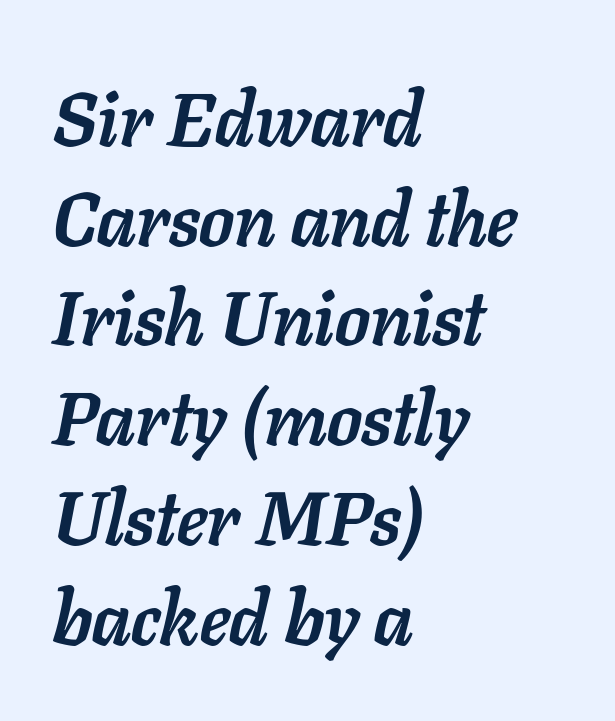
{"italic": "yes", "lean": "right", "slant_degrees": 11, "bold": "yes", "weight": "semibold", "width": "normal", "stroke_contrast": "low", "x_height": "medium", "monospaced": "no", "underline": "no", "align": "left", "line_spacing": "normal", "line_spacing_ratio": 1.33, "letter_spacing": "normal", "letter_spacing_em": 0.0, "glyph_px": 75}
